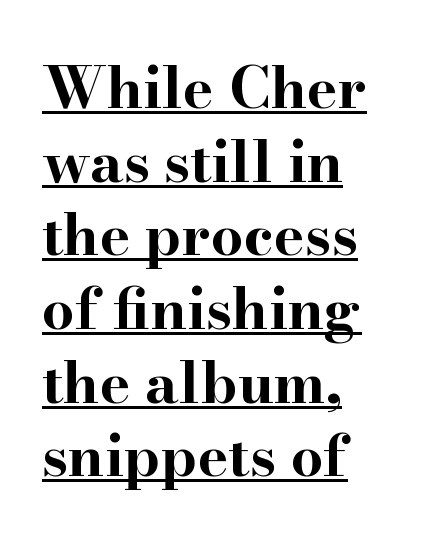
Q: Is the text bold? A: Yes.
Q: Is the text italic (slanted)? A: No, it is upright.
Q: Is the typeface a serif or a sans-serif typeface? A: Serif.
Q: Is the text underlined? A: Yes.
Q: How is the paragraph aligned? A: Left-aligned.
Q: Is the spacing between letters normal or unusually wide? A: Normal.
Q: Is the spacing between lines tight, normal or loose? A: Normal.
Q: Width (condensed, normal, or wide)? A: Wide.
Q: Stroke contrast? A: High.
Q: x-height? A: Small.
Q: Monospaced? A: No.
